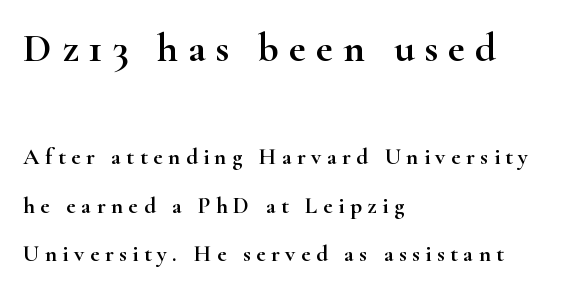
The image shows 41 px wide serif type, upright; set left-aligned, loose line spacing (2.11x), unusually wide letter spacing (+0.24 em), not underlined; the first (top) block is 1.78x larger; high stroke contrast and a small x-height.
